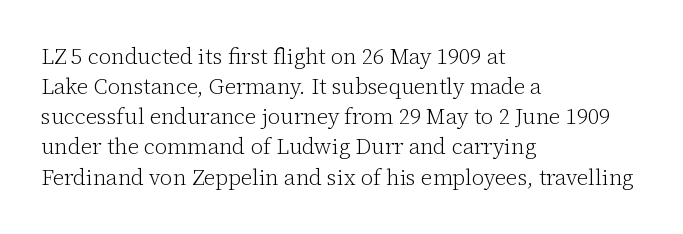
{"italic": "no", "bold": "no", "underline": "no", "align": "left", "line_spacing": "normal", "line_spacing_ratio": 1.37, "letter_spacing": "normal", "letter_spacing_em": 0.0, "glyph_px": 22}
